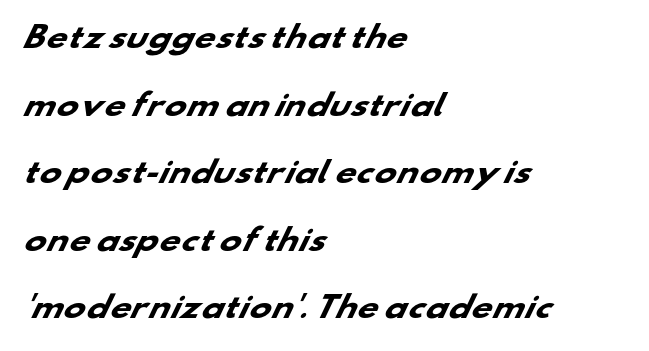
Underlining? Definitely not there. Spacing verdict: proportional, widths tailored to each character. The letters sit at their default tracking, neither squeezed nor spread. Its strokes are broad and dark, the hallmark of bold type. The rendering shows plain stroke endings on the letterforms — a sans-serif design.
